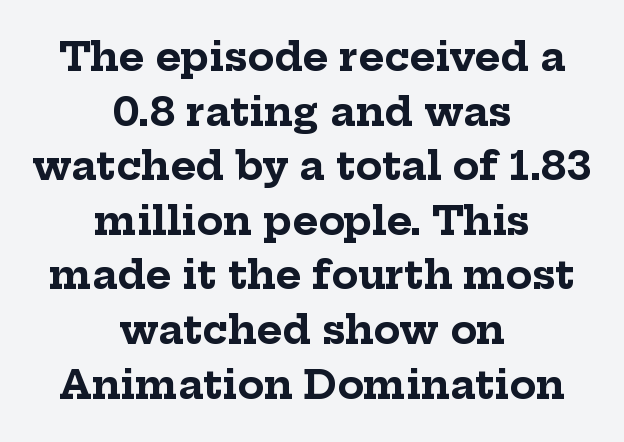
{"serif": "yes", "italic": "no", "bold": "yes", "weight": "bold", "width": "normal", "stroke_contrast": "low", "x_height": "medium", "monospaced": "no", "underline": "no", "align": "center", "line_spacing": "normal", "line_spacing_ratio": 1.4, "letter_spacing": "normal", "letter_spacing_em": 0.0, "glyph_px": 39}
